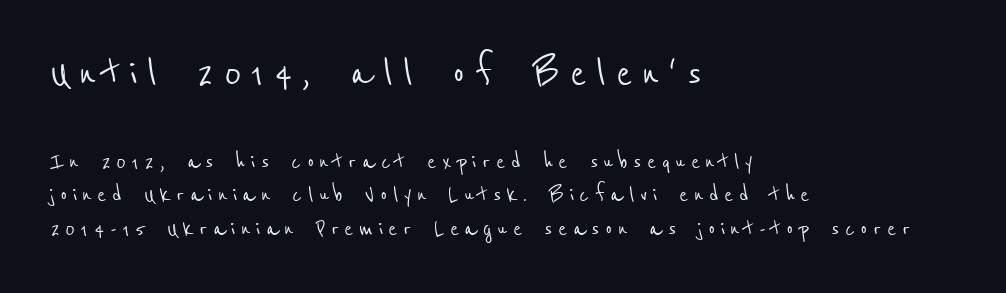
The image shows 48 px condensed sans-serif type; set left-aligned, line spacing 1.24x, unusually wide letter spacing (+0.2 em), not underlined; the first (top) block is 1.78x larger; low stroke contrast and a medium x-height.
